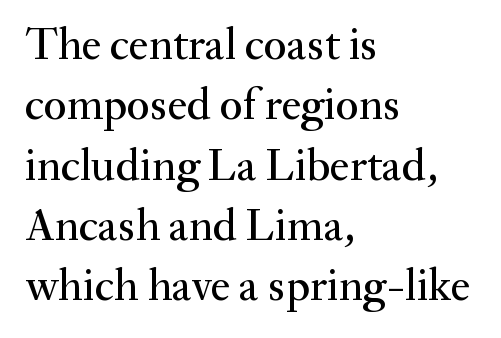
No word sits above an underline. Honestly, the row spacing looks completely unremarkable. Letterform terminals end in serifs throughout the passage. These lines are rendered in a variable-pitch font.
